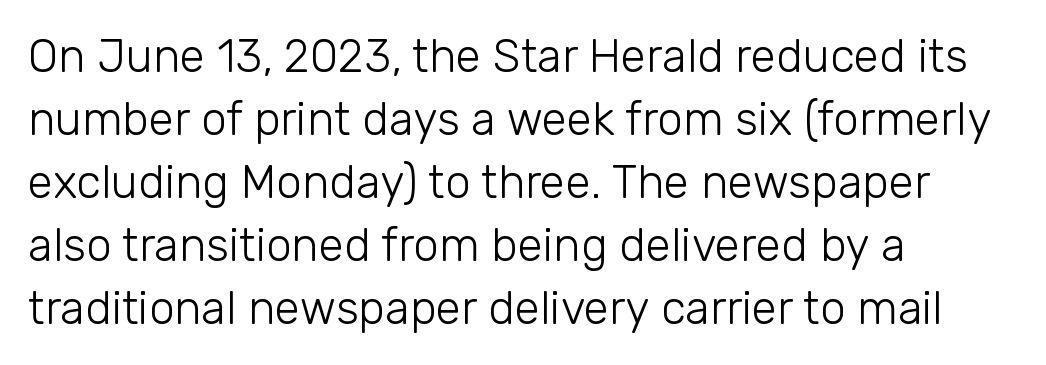
The image shows 46 px light sans-serif type, upright; set left-aligned, normal line spacing (1.37x), normal letter spacing, not underlined; low stroke contrast and a medium x-height.
